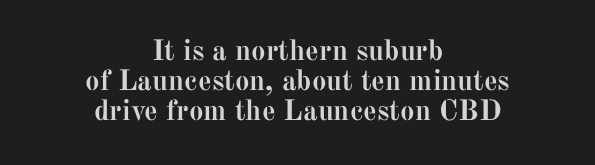
Q: Is the text bold? A: Yes.
Q: Is the text italic (slanted)? A: No, it is upright.
Q: Is the typeface a serif or a sans-serif typeface? A: Serif.
Q: Is the text underlined? A: No.
Q: How is the paragraph aligned? A: Centered.
Q: Is the spacing between letters normal or unusually wide? A: Normal.
Q: Is the spacing between lines tight, normal or loose? A: Tight.
Q: Width (condensed, normal, or wide)? A: Normal.
Q: Stroke contrast? A: Medium.
Q: x-height? A: Medium.
Q: Monospaced? A: No.
